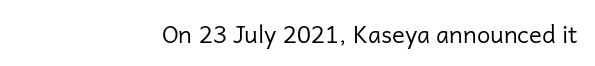
The image shows 24 px text type, upright; set right-aligned, normal letter spacing, not underlined.
